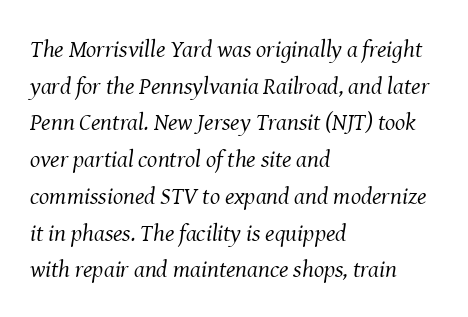
The image shows 24 px text type, italic (leaning right); set left-aligned, normal line spacing (1.53x), normal letter spacing, not underlined.
